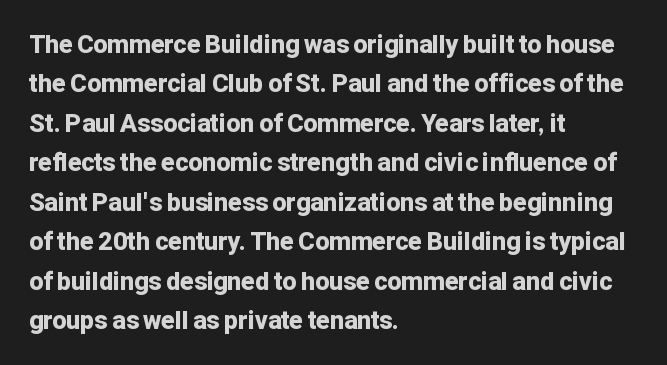
{"italic": "no", "bold": "yes", "underline": "no", "align": "left", "line_spacing": "normal", "line_spacing_ratio": 1.58, "letter_spacing": "normal", "letter_spacing_em": 0.0, "glyph_px": 25}
